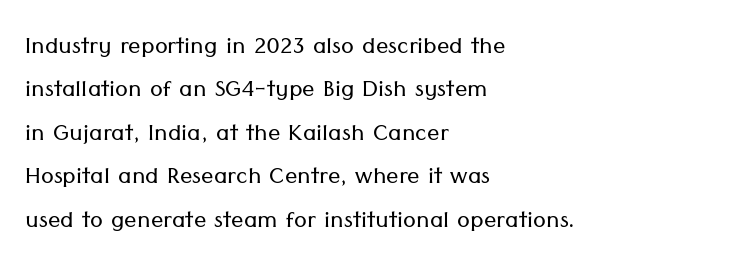
The image shows 31 px light sans-serif type, upright; set left-aligned, normal line spacing (1.4x), normal letter spacing, not underlined; low stroke contrast and a medium x-height.
